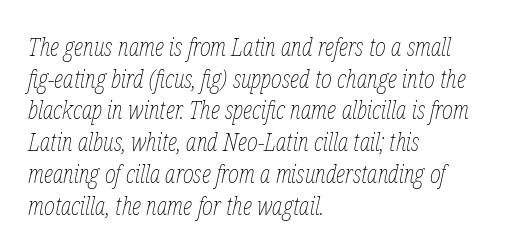
The image shows 26 px text type, italic (leaning right); set left-aligned, line spacing 1.22x, normal letter spacing, not underlined.
